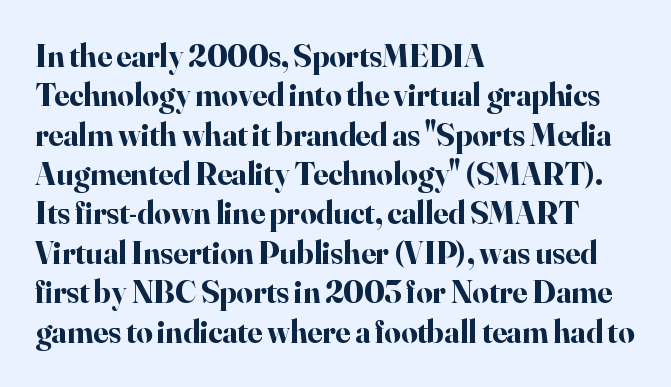
The image shows 32 px bold serif type, upright; set left-aligned, line spacing 1.23x, normal letter spacing, not underlined; high stroke contrast and a small x-height.
